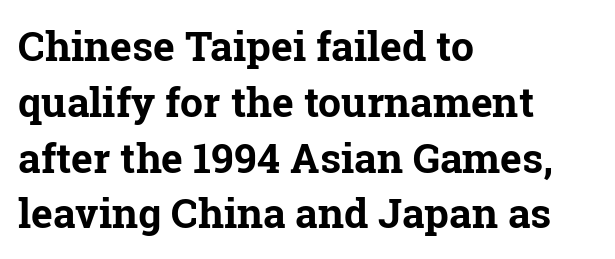
The image shows 41 px bold serif type, upright; set left-aligned, normal line spacing (1.36x), normal letter spacing, not underlined; low stroke contrast and a medium x-height.
